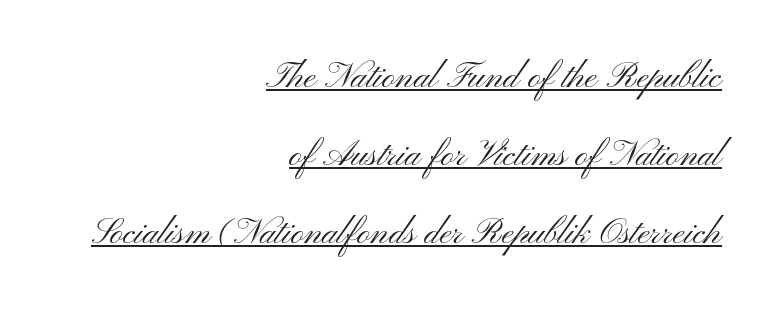
{"serif": "no", "bold": "no", "weight": "light", "width": "wide", "stroke_contrast": "medium", "x_height": "small", "monospaced": "no", "underline": "yes", "align": "right", "line_spacing": "loose", "line_spacing_ratio": 2.17, "letter_spacing": "normal", "letter_spacing_em": 0.0, "glyph_px": 36}
